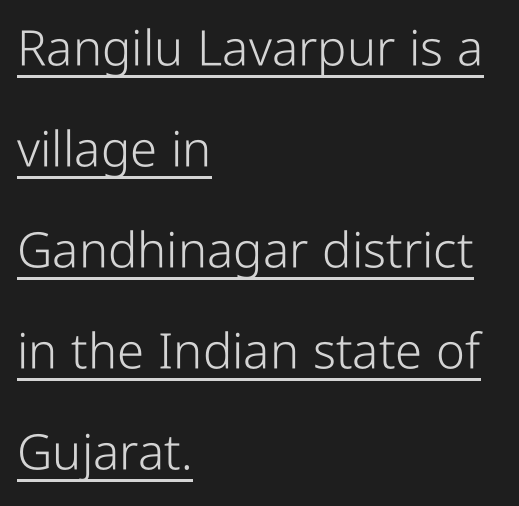
The image shows 49 px light, condensed sans-serif type, upright; set left-aligned, loose line spacing (2.06x), normal letter spacing, underlined; low stroke contrast and a medium x-height.
